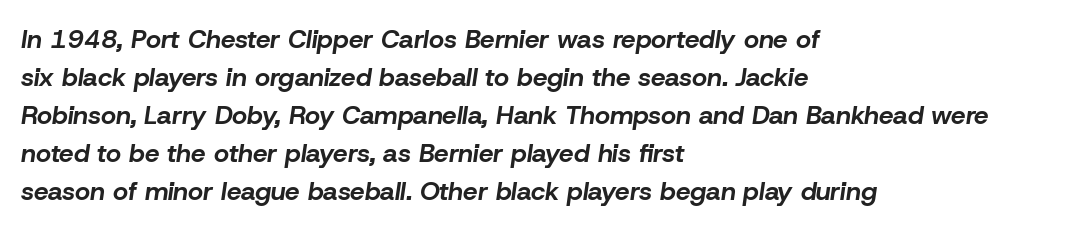
Is the block centered? No — it sits flush against the left margin. The axis of the letterforms is tilted away from vertical. The face used here is rendered with its standard letterfit. Baseline-to-baseline distance is the conventional proportion of letter height.
